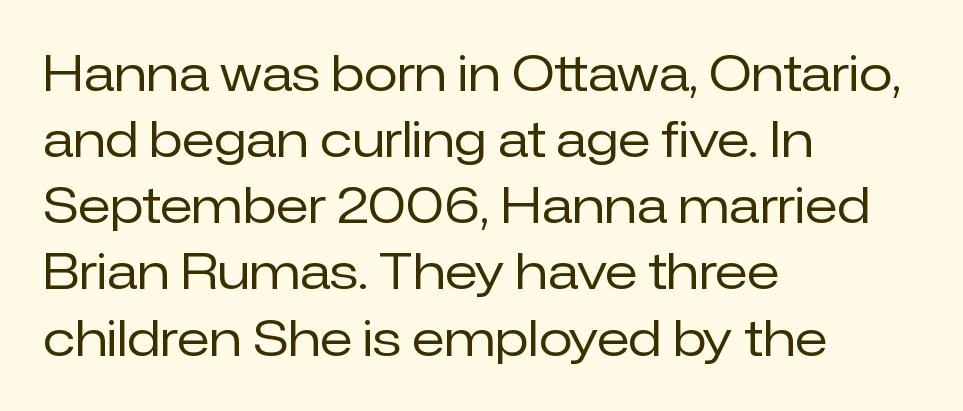
{"serif": "no", "italic": "no", "bold": "no", "weight": "regular", "width": "normal", "stroke_contrast": "low", "x_height": "medium", "monospaced": "no", "underline": "no", "align": "left", "line_spacing": "normal", "line_spacing_ratio": 1.35, "letter_spacing": "normal", "letter_spacing_em": 0.0, "glyph_px": 49}
